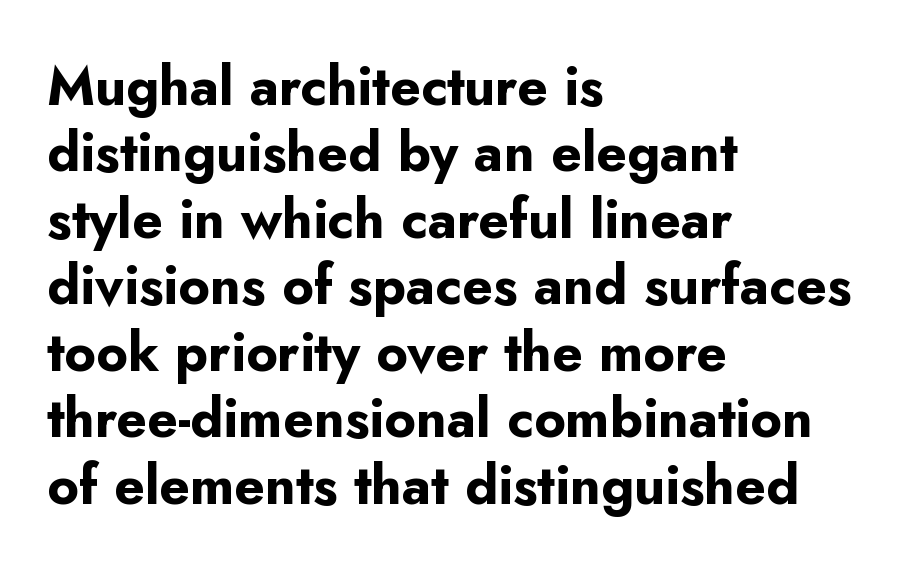
These lines are rendered in a variable-pitch font. Typographically, this falls in the sans-serif category. Typeset ragged right — the left edge is the straight one. The sample has been set heavy, in full bold. The lettering holds an erect, upright posture throughout. The passage shown is not underscored anywhere.
